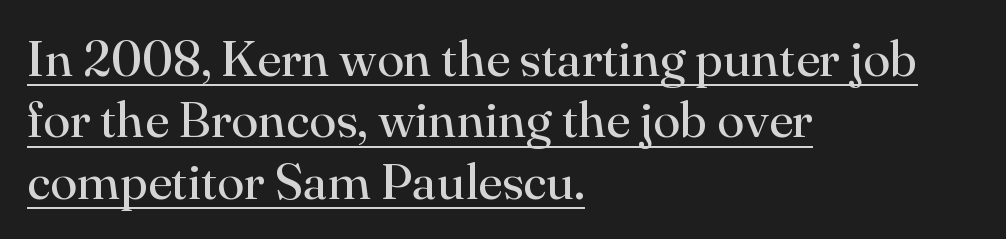
{"serif": "yes", "italic": "no", "bold": "no", "weight": "regular", "width": "normal", "stroke_contrast": "high", "x_height": "small", "monospaced": "no", "underline": "yes", "align": "left", "line_spacing_ratio": 1.23, "letter_spacing": "normal", "letter_spacing_em": 0.0, "glyph_px": 50}
